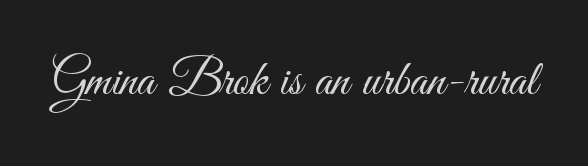
Q: Is the text bold? A: No.
Q: Is the text italic (slanted)? A: Yes.
Q: Is the typeface a serif or a sans-serif typeface? A: Sans-serif.
Q: Is the text underlined? A: No.
Q: Is the spacing between letters normal or unusually wide? A: Normal.
Q: Width (condensed, normal, or wide)? A: Condensed.
Q: Stroke contrast? A: Medium.
Q: x-height? A: Small.
Q: Monospaced? A: No.
